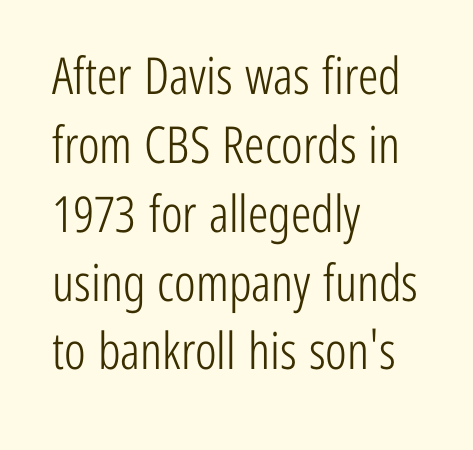
The image shows 51 px light, condensed sans-serif type, upright; set left-aligned, normal line spacing (1.35x), normal letter spacing, not underlined; low stroke contrast and a medium x-height.
